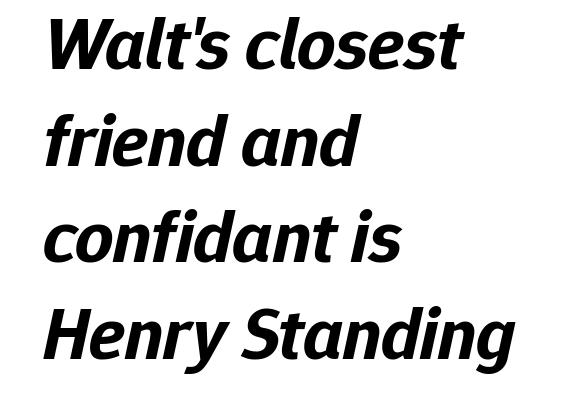
{"italic": "yes", "lean": "right", "slant_degrees": 12, "bold": "yes", "weight": "bold", "width": "normal", "stroke_contrast": "low", "x_height": "medium", "monospaced": "no", "underline": "no", "align": "left", "line_spacing": "normal", "line_spacing_ratio": 1.29, "letter_spacing": "normal", "letter_spacing_em": 0.0, "glyph_px": 75}
